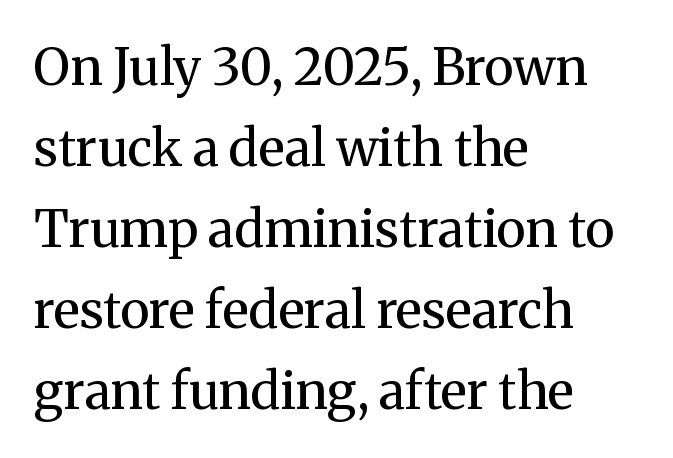
Q: Is the text bold? A: No.
Q: Is the text italic (slanted)? A: No, it is upright.
Q: Is the typeface a serif or a sans-serif typeface? A: Serif.
Q: Is the text underlined? A: No.
Q: How is the paragraph aligned? A: Left-aligned.
Q: Is the spacing between letters normal or unusually wide? A: Normal.
Q: Is the spacing between lines tight, normal or loose? A: Normal.
Q: Width (condensed, normal, or wide)? A: Normal.
Q: Stroke contrast? A: Medium.
Q: x-height? A: Medium.
Q: Monospaced? A: No.
